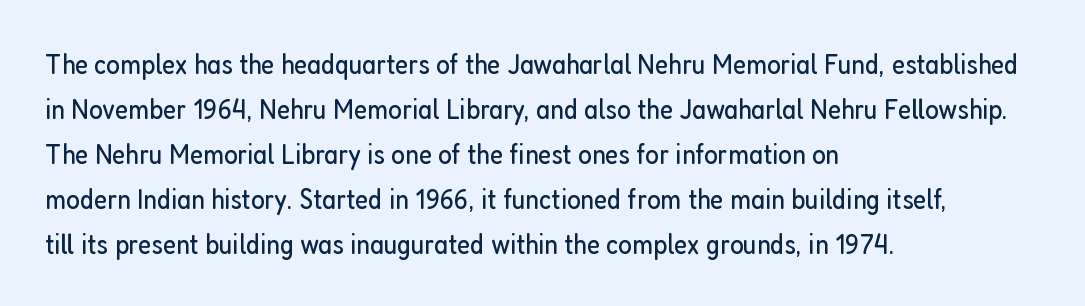
Rule under the text: the space is simply empty. Character widths vary here, with narrow letters taking less room than wide ones. Bold? No — there's no thickening of the strokes. The axis of the letterforms is exactly vertical.
